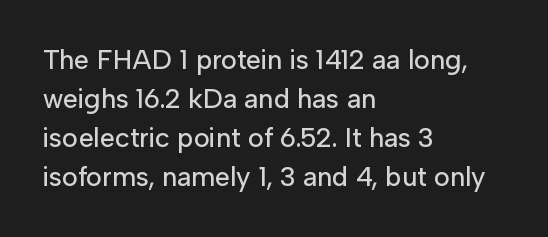
Evenly set lines give the paragraph a standard silhouette. What stands out about the letter spacing? Nothing — it is the standard amount. Glance below the letters and you will spot only blank space. The compositor pushed each line to the left boundary. The axis of the letterforms is exactly vertical.
